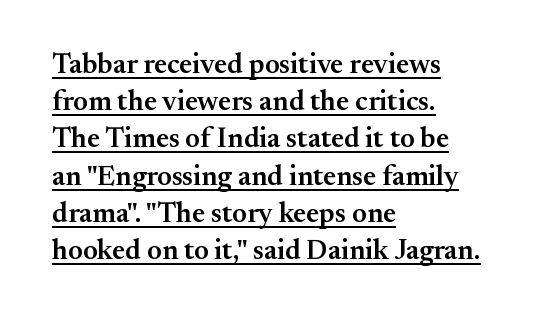
The image shows 28 px semibold serif type, upright; set left-aligned, normal line spacing (1.33x), normal letter spacing, underlined; medium stroke contrast and a small x-height.
